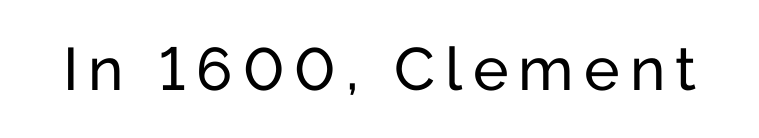
Underline: absent. This sample has the flowing, uneven cadence of proportional lettering. Posture: vertical. Observe the absence of serifs on each vertical stroke in this sample.
